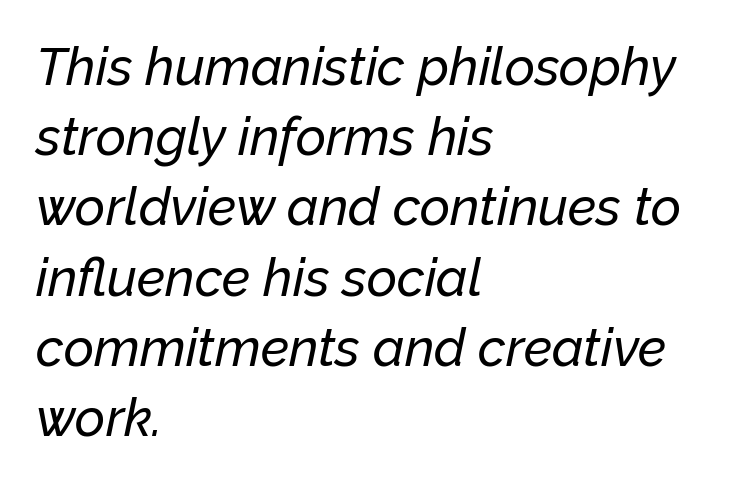
{"italic": "yes", "lean": "right", "slant_degrees": 12, "width": "normal", "stroke_contrast": "low", "x_height": "medium", "monospaced": "no", "underline": "no", "align": "left", "line_spacing": "normal", "line_spacing_ratio": 1.35, "letter_spacing": "normal", "letter_spacing_em": 0.0, "glyph_px": 52}
